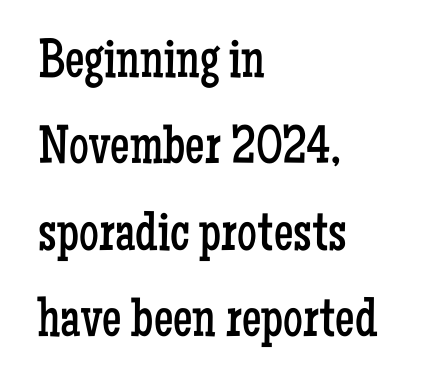
Q: Is the text bold? A: No.
Q: Is the text italic (slanted)? A: No, it is upright.
Q: Is the typeface a serif or a sans-serif typeface? A: Serif.
Q: Is the text underlined? A: No.
Q: How is the paragraph aligned? A: Left-aligned.
Q: Is the spacing between letters normal or unusually wide? A: Normal.
Q: Is the spacing between lines tight, normal or loose? A: Normal.
Q: Width (condensed, normal, or wide)? A: Condensed.
Q: Stroke contrast? A: Low.
Q: x-height? A: Medium.
Q: Monospaced? A: No.
